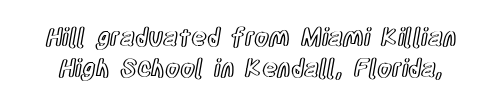
Q: Is the text italic (slanted)? A: Yes.
Q: Is the text underlined? A: No.
Q: Is the spacing between letters normal or unusually wide? A: Normal.
Q: Is the spacing between lines tight, normal or loose? A: Normal.
